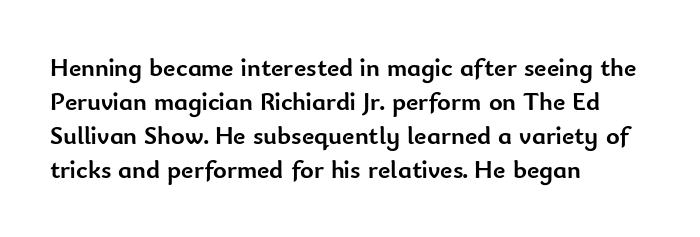
Typeset ragged right — the left edge is the straight one. Words float on clear page, feet unadorned. Vertically, the passage feels balanced, rows spaced as you'd expect. This sample uses plain, unmodified letter spacing. Summary of weight: heavy, a full bold. Characters remain perfectly vertical along every line.
